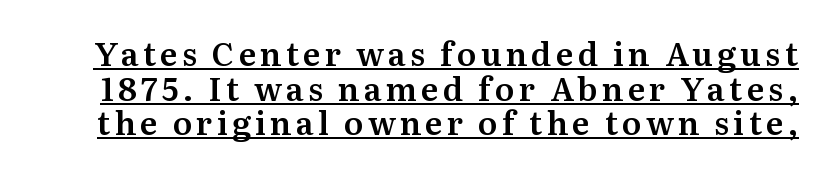
{"serif": "yes", "italic": "no", "width": "normal", "stroke_contrast": "medium", "x_height": "medium", "monospaced": "no", "underline": "yes", "line_spacing": "tight", "line_spacing_ratio": 1.08, "glyph_px": 32}
